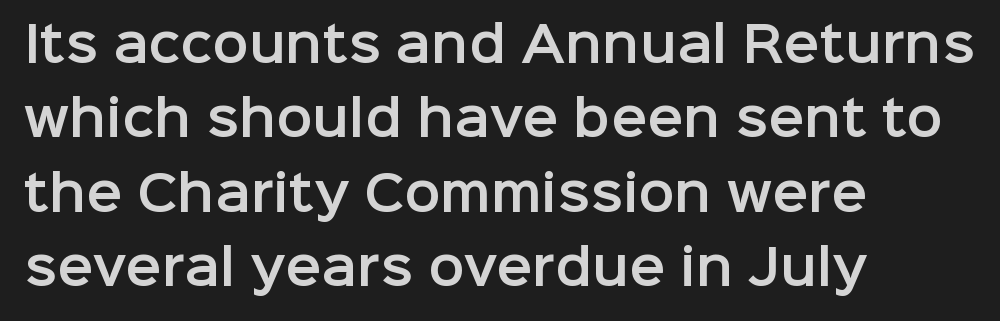
The image shows 48 px sans-serif type, upright; set left-aligned, normal line spacing (1.55x), normal letter spacing, not underlined; low stroke contrast and a medium x-height.
